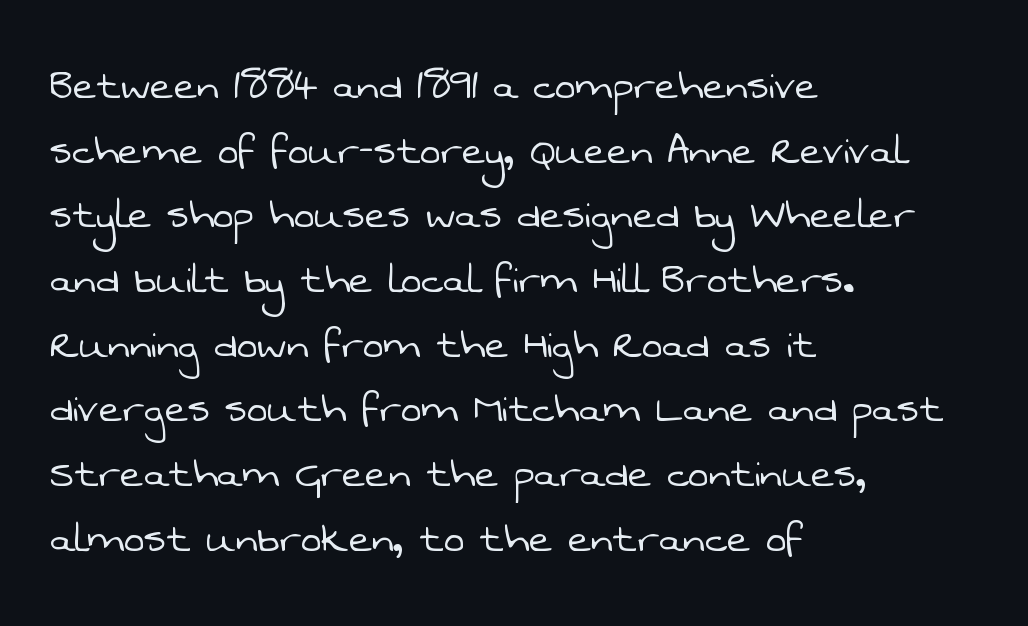
The image shows 49 px light sans-serif type; set left-aligned, normal line spacing (1.32x), normal letter spacing, not underlined; low stroke contrast and a medium x-height.
